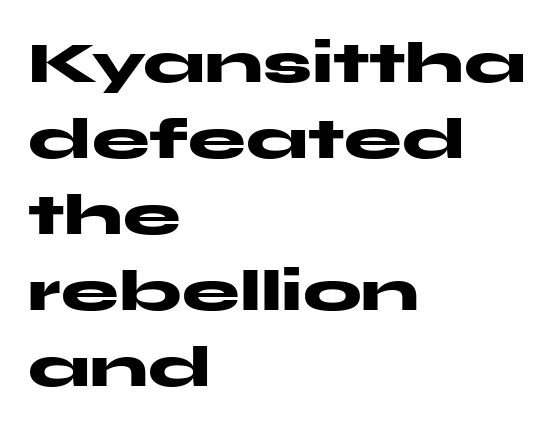
{"serif": "no", "italic": "no", "bold": "yes", "weight": "heavy", "width": "wide", "stroke_contrast": "medium", "x_height": "medium", "monospaced": "no", "underline": "no", "align": "left", "line_spacing": "normal", "line_spacing_ratio": 1.31, "letter_spacing": "normal", "letter_spacing_em": 0.0, "glyph_px": 58}
